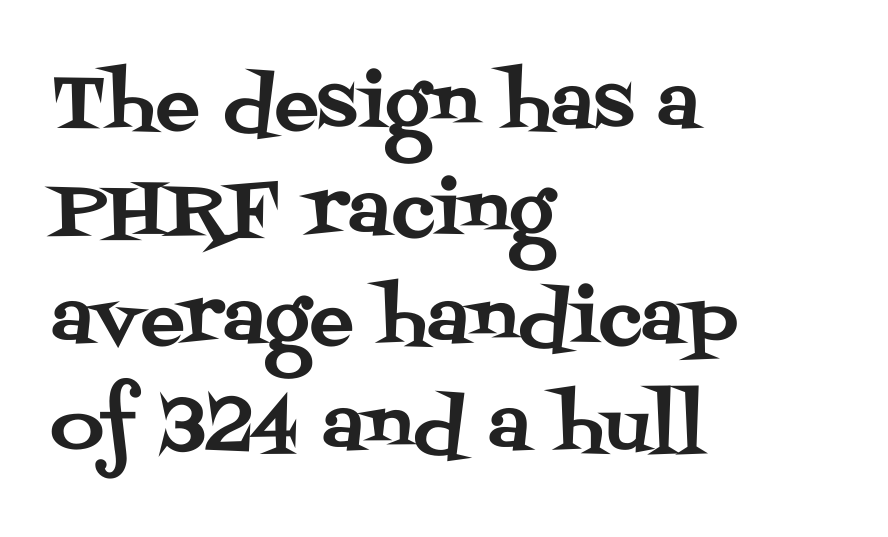
{"serif": "yes", "italic": "no", "width": "normal", "stroke_contrast": "medium", "x_height": "large", "monospaced": "no", "underline": "no", "align": "left", "line_spacing": "normal", "line_spacing_ratio": 1.45, "letter_spacing": "normal", "letter_spacing_em": 0.0, "glyph_px": 74}
